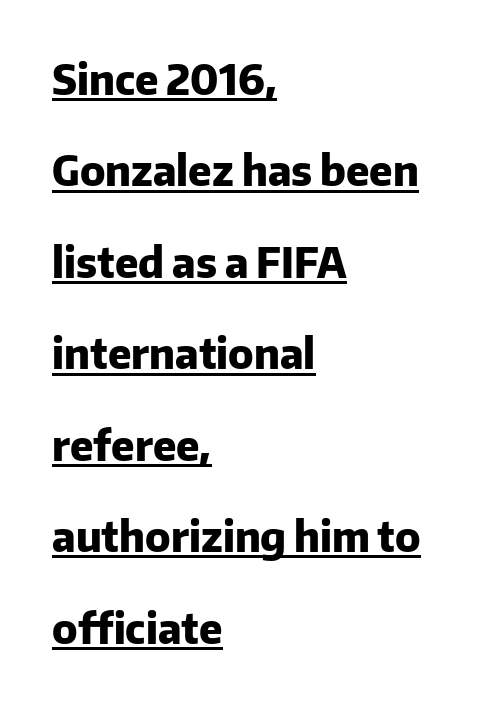
Q: Is the text bold? A: Yes.
Q: Is the text italic (slanted)? A: No, it is upright.
Q: Is the typeface a serif or a sans-serif typeface? A: Sans-serif.
Q: Is the text underlined? A: Yes.
Q: How is the paragraph aligned? A: Left-aligned.
Q: Is the spacing between letters normal or unusually wide? A: Normal.
Q: Is the spacing between lines tight, normal or loose? A: Loose.
Q: Width (condensed, normal, or wide)? A: Normal.
Q: Stroke contrast? A: Low.
Q: x-height? A: Medium.
Q: Monospaced? A: No.
